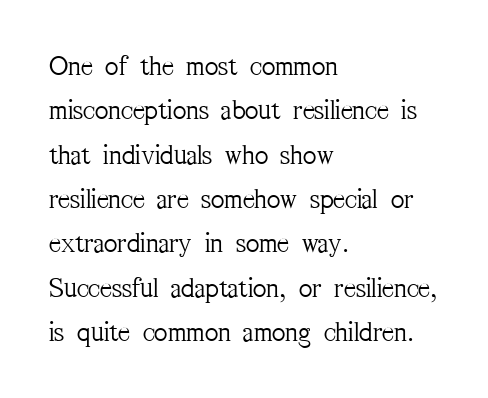
Short and long lines alike share a common starting point at left. The space directly below the letters is spotless. Observe the serifs anchoring each vertical stroke in this sample. It's the straight-up-and-down kind of type. The face used here is proportionally spaced, like ordinary book or web type.
